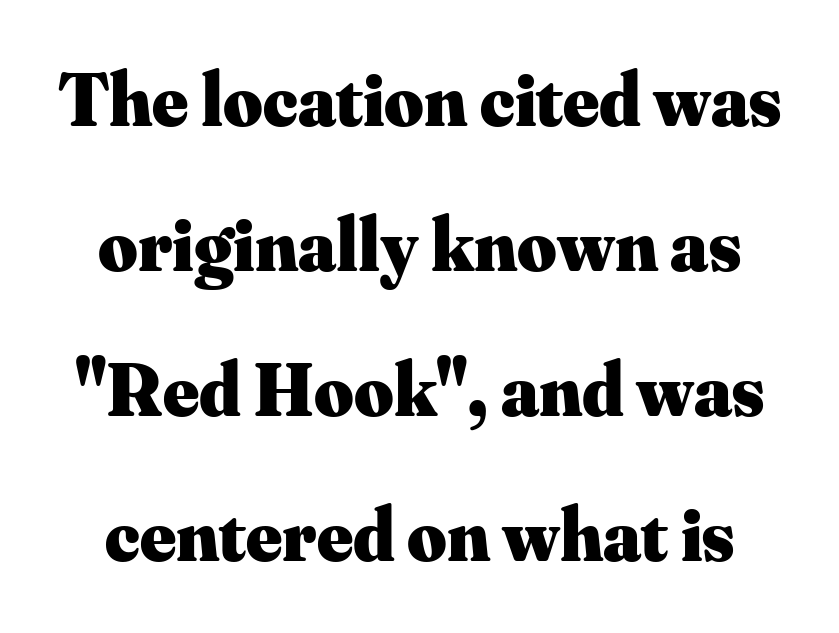
The image shows 76 px heavy serif type, upright; set loose line spacing (1.91x), normal letter spacing, not underlined; medium stroke contrast and a small x-height.
